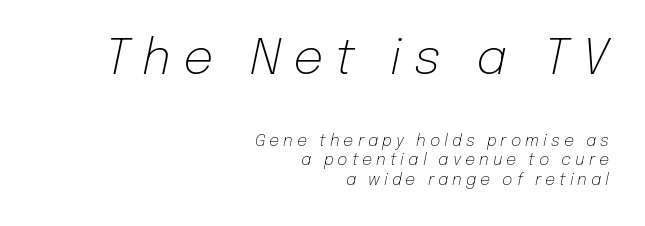
{"italic": "yes", "lean": "right", "slant_degrees": 12, "bold": "no", "weight": "light", "width": "normal", "stroke_contrast": "low", "x_height": "medium", "monospaced": "no", "underline": "no", "align": "right", "line_spacing_ratio": 1.22, "letter_spacing": "wide", "letter_spacing_em": 0.25, "larger_block": "first", "size_ratio": 3.0, "glyph_px": 48}
